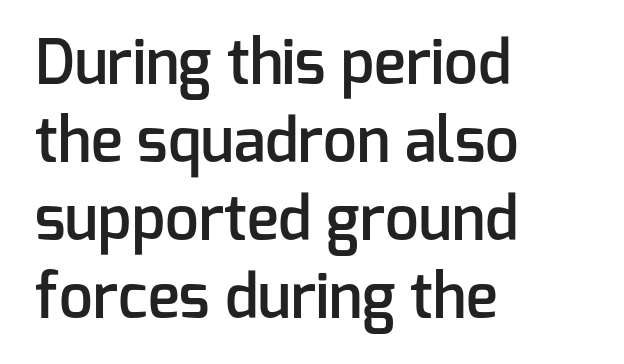
{"serif": "no", "italic": "no", "bold": "semi", "weight": "semibold", "width": "normal", "stroke_contrast": "low", "x_height": "medium", "monospaced": "no", "underline": "no", "align": "left", "line_spacing": "normal", "line_spacing_ratio": 1.3, "letter_spacing": "normal", "letter_spacing_em": 0.0, "glyph_px": 60}
